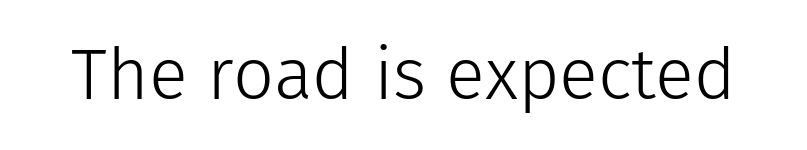
{"serif": "no", "italic": "no", "bold": "no", "weight": "light", "width": "normal", "stroke_contrast": "low", "x_height": "medium", "monospaced": "no", "underline": "no", "letter_spacing": "normal", "letter_spacing_em": 0.0, "glyph_px": 72}
